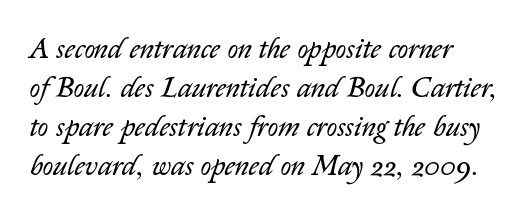
The image shows 29 px regular-weight type, italic (leaning right); set normal line spacing (1.34x), normal letter spacing, not underlined; low stroke contrast and a medium x-height.
